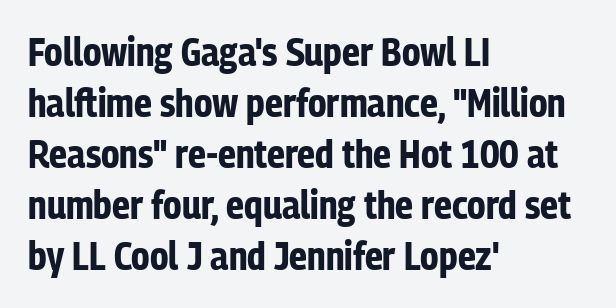
The image shows 39 px bold, condensed sans-serif type, upright; set left-aligned, normal line spacing (1.31x), normal letter spacing, not underlined; low stroke contrast and a medium x-height.
